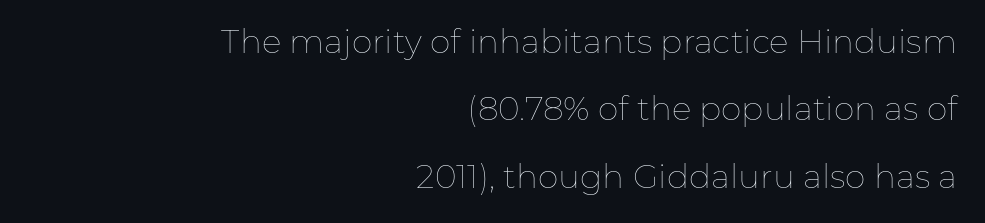
The image shows 33 px thin type, upright; set right-aligned, loose line spacing (2.04x), normal letter spacing, not underlined; low stroke contrast and a medium x-height.
